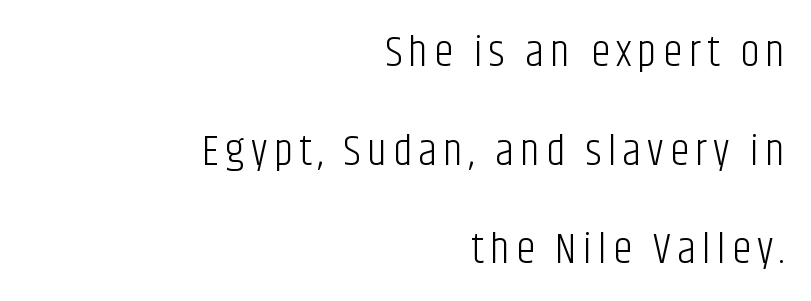
The image shows 44 px light, condensed sans-serif type, upright; set right-aligned, loose line spacing (2.24x), not underlined; low stroke contrast and a large x-height.
